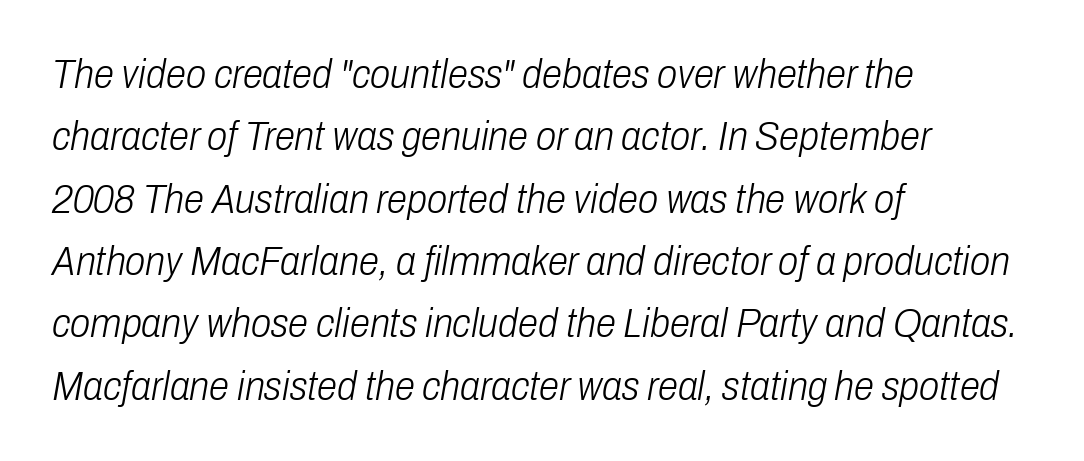
The image shows 41 px light, condensed type, italic (leaning right); set left-aligned, normal line spacing (1.52x), normal letter spacing, not underlined; low stroke contrast and a medium x-height.
